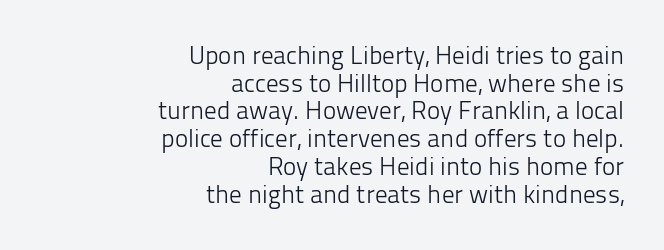
The image shows 25 px text type, upright; set right-aligned, tight line spacing (1.11x), normal letter spacing, not underlined.
